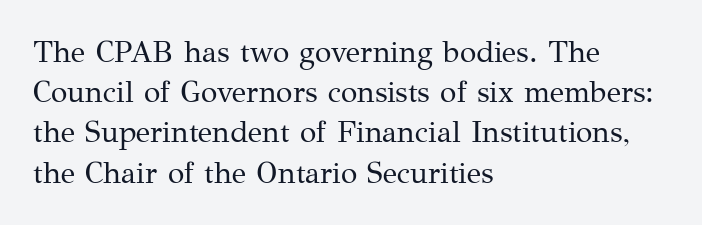
The image shows 30 px regular-weight serif type, upright; set left-aligned, normal line spacing (1.34x), normal letter spacing, not underlined; medium stroke contrast and a medium x-height.
